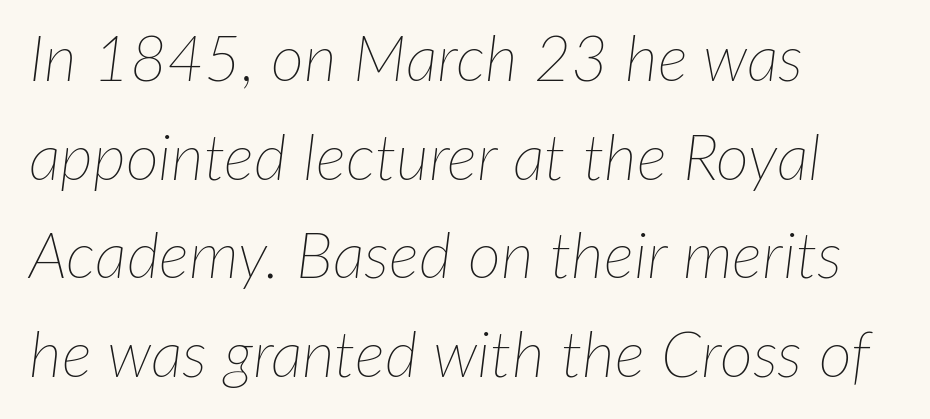
Q: Is the text bold? A: No.
Q: Is the text italic (slanted)? A: Yes, it leans right by about 7 degrees.
Q: Is the text underlined? A: No.
Q: How is the paragraph aligned? A: Left-aligned.
Q: Is the spacing between letters normal or unusually wide? A: Normal.
Q: Is the spacing between lines tight, normal or loose? A: Normal.
Q: Width (condensed, normal, or wide)? A: Normal.
Q: Stroke contrast? A: Low.
Q: x-height? A: Medium.
Q: Monospaced? A: No.
